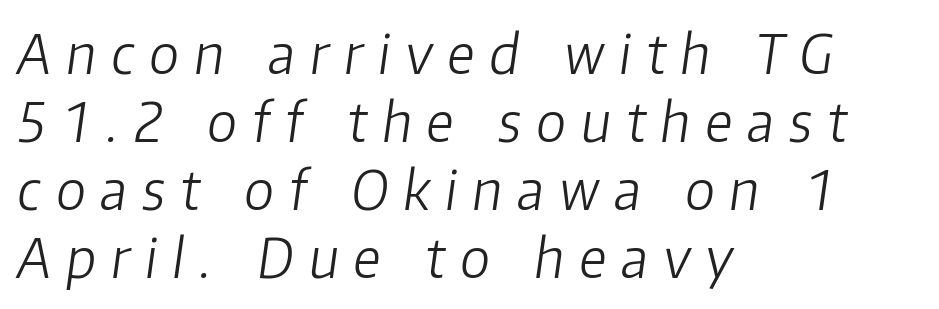
{"italic": "yes", "lean": "right", "slant_degrees": 8, "bold": "no", "weight": "light", "width": "normal", "stroke_contrast": "low", "x_height": "medium", "monospaced": "no", "underline": "no", "align": "left", "line_spacing": "normal", "line_spacing_ratio": 1.26, "letter_spacing": "wide", "letter_spacing_em": 0.28, "glyph_px": 54}
